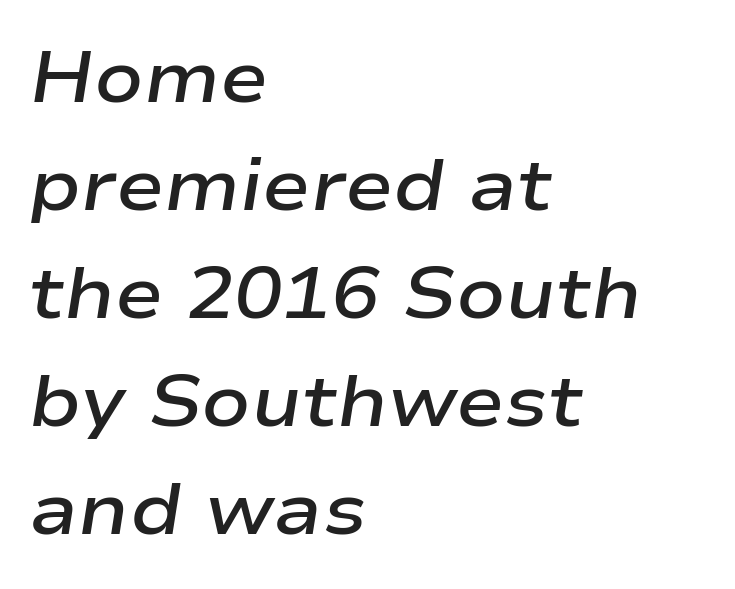
{"italic": "yes", "lean": "right", "slant_degrees": 9, "bold": "semi", "weight": "semibold", "width": "wide", "stroke_contrast": "low", "x_height": "medium", "monospaced": "no", "underline": "no", "align": "left", "line_spacing": "normal", "line_spacing_ratio": 1.5, "letter_spacing": "normal", "letter_spacing_em": 0.0, "glyph_px": 72}
